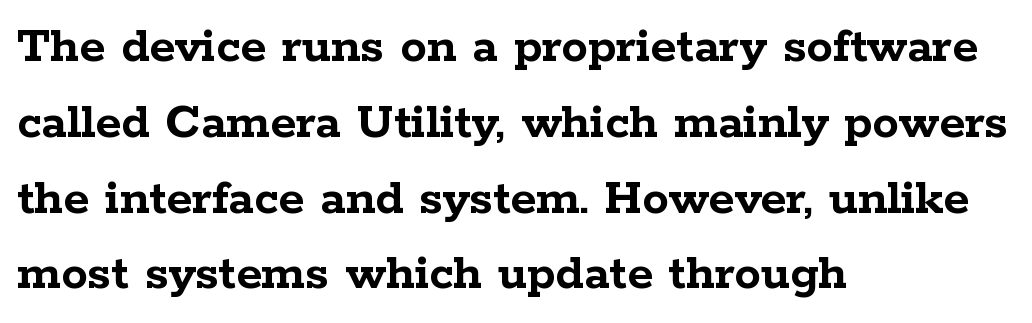
{"serif": "yes", "italic": "no", "bold": "yes", "weight": "semibold", "width": "wide", "stroke_contrast": "low", "x_height": "medium", "monospaced": "no", "underline": "no", "align": "left", "line_spacing": "normal", "line_spacing_ratio": 1.43, "letter_spacing": "normal", "letter_spacing_em": 0.0, "glyph_px": 53}
